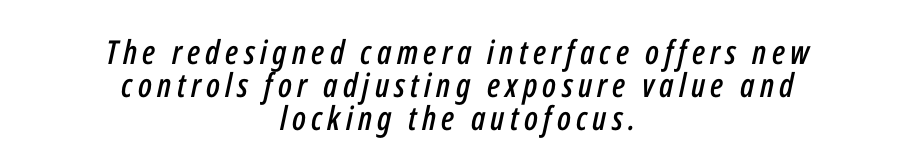
Italic: yes, the glyphs are oblique. This rendering uses center alignment, leaving both contours irregular but symmetric. Think of a printed novel: that variable character pitch is what you see here. Check under the words: just untouched page. The block of text is dense from top to bottom, with scant space between rows.
